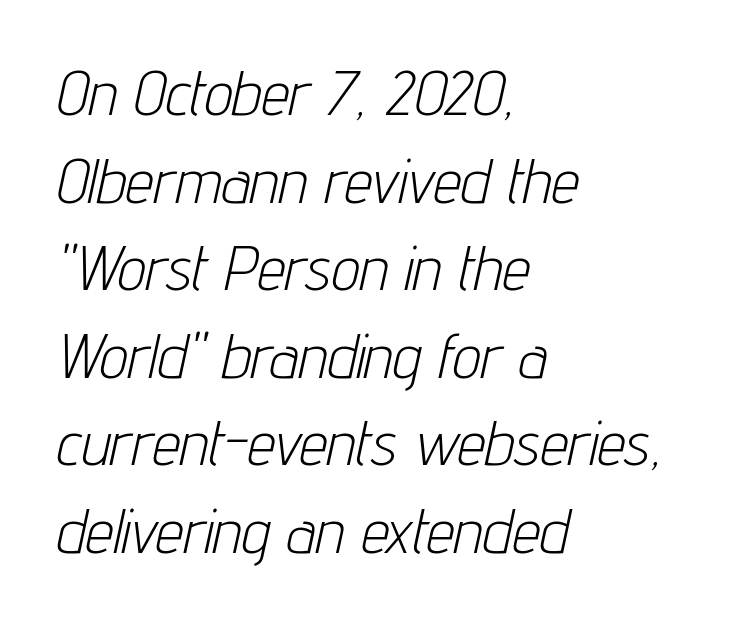
{"italic": "yes", "lean": "right", "slant_degrees": 12, "bold": "no", "weight": "light", "width": "condensed", "stroke_contrast": "low", "x_height": "medium", "monospaced": "no", "underline": "no", "align": "left", "line_spacing": "normal", "line_spacing_ratio": 1.39, "letter_spacing": "normal", "letter_spacing_em": 0.0, "glyph_px": 63}
